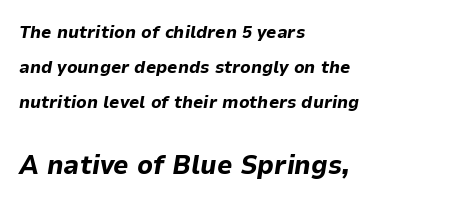
{"italic": "yes", "lean": "right", "slant_degrees": 9, "bold": "yes", "underline": "no", "align": "left", "line_spacing": "loose", "line_spacing_ratio": 1.95, "letter_spacing": "normal", "letter_spacing_em": 0.0, "larger_block": "second", "size_ratio": 1.5, "glyph_px": 27}
